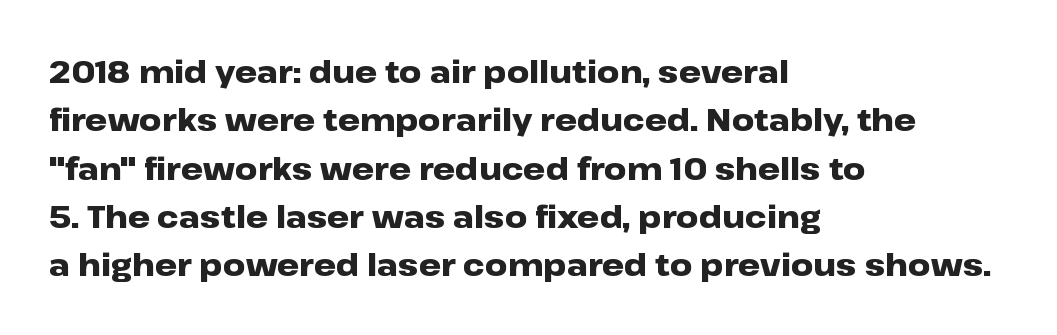
{"serif": "no", "italic": "no", "bold": "yes", "weight": "heavy", "width": "wide", "stroke_contrast": "low", "x_height": "medium", "monospaced": "no", "underline": "no", "align": "left", "line_spacing": "normal", "line_spacing_ratio": 1.56, "letter_spacing": "normal", "letter_spacing_em": 0.0, "glyph_px": 31}
